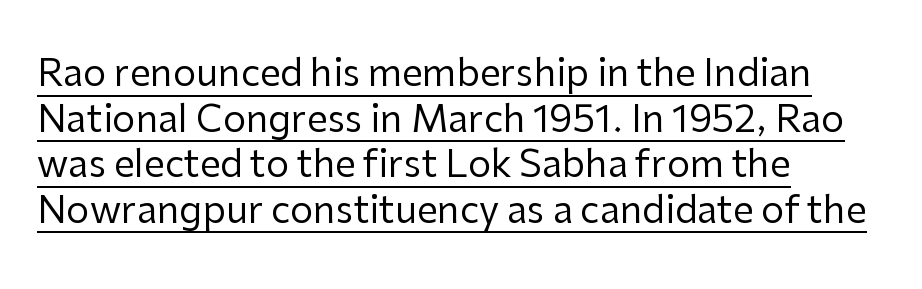
The image shows 37 px regular-weight sans-serif type, upright; set left-aligned, line spacing 1.23x, normal letter spacing, underlined; low stroke contrast and a medium x-height.
